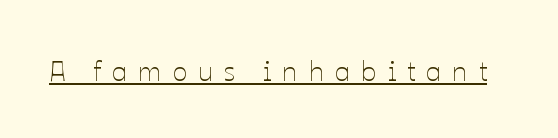
Every word sits above its own underline. This sample has the flowing, uneven cadence of proportional lettering. When letters stand straight like this, we call the style roman or upright. In terms of letterspacing, this is a distinctly airy, spread setting. The font is comparable to plain body text, perhaps lighter.
